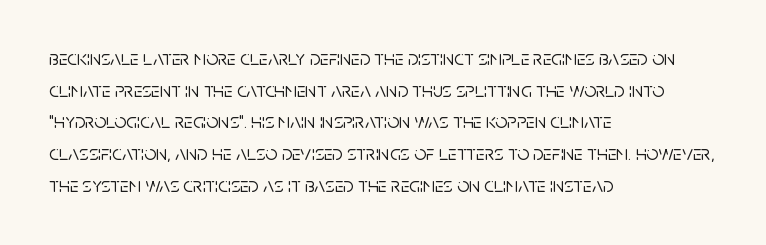
The image shows 21 px text type, upright; set left-aligned, normal line spacing (1.51x), normal letter spacing, not underlined.
